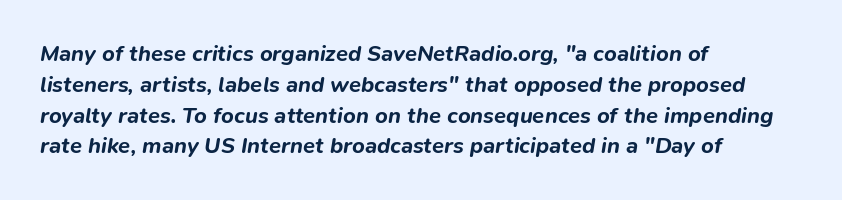
The image shows 22 px bold type, italic (leaning right); set left-aligned, normal line spacing (1.4x), normal letter spacing, not underlined.
